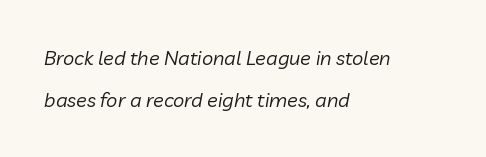
{"italic": "yes", "lean": "right", "slant_degrees": 10, "bold": "no", "underline": "no", "align": "left", "line_spacing": "loose", "line_spacing_ratio": 2.11, "letter_spacing": "normal", "letter_spacing_em": 0.0, "glyph_px": 20}
